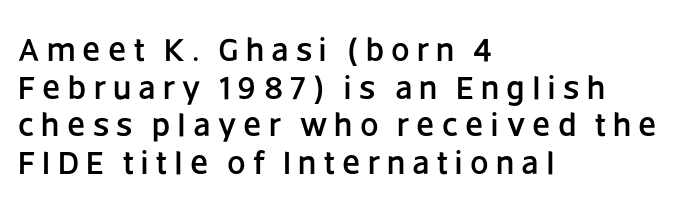
Q: Is the text italic (slanted)? A: No, it is upright.
Q: Is the typeface a serif or a sans-serif typeface? A: Sans-serif.
Q: Is the text underlined? A: No.
Q: How is the paragraph aligned? A: Left-aligned.
Q: Is the spacing between letters normal or unusually wide? A: Unusually wide.
Q: Is the spacing between lines tight, normal or loose? A: Tight.
Q: Width (condensed, normal, or wide)? A: Normal.
Q: Stroke contrast? A: Low.
Q: x-height? A: Large.
Q: Monospaced? A: No.
